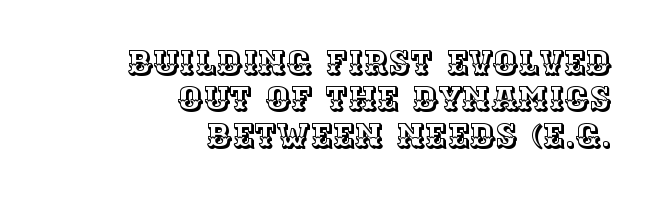
The image shows 34 px text type, upright; set right-aligned, tight line spacing (1.07x), normal letter spacing, not underlined; a large x-height.
